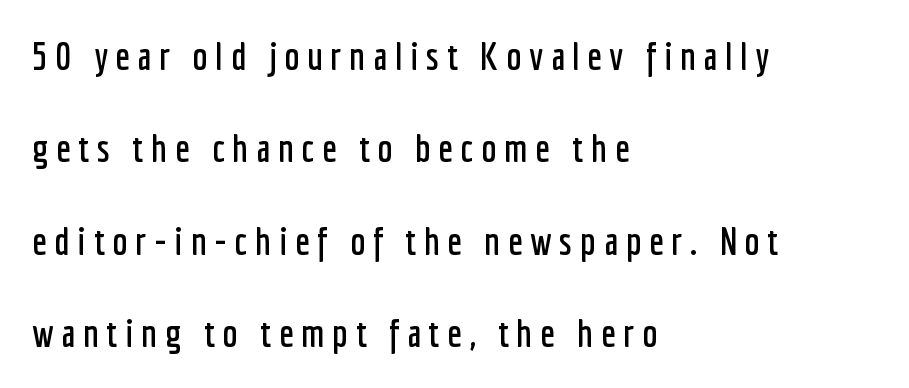
The image shows 39 px condensed sans-serif type, upright; set left-aligned, loose line spacing (2.37x), not underlined; low stroke contrast and a medium x-height.
